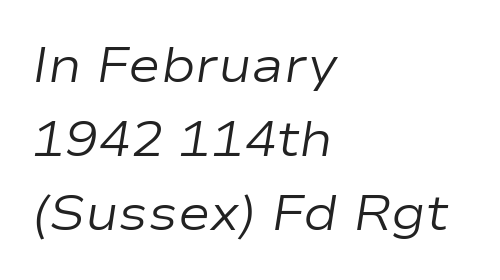
Heaviness? Minimal to ordinary, like unemphasized prose. The face used here has a pronounced slope to its letters. The area under the type is left untouched. Each letter keeps its own natural width here, so spacing adapts to shape.
